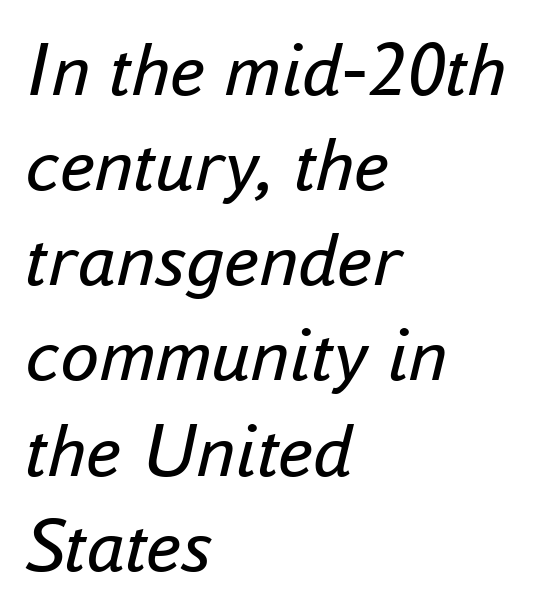
Q: Is the text bold? A: No.
Q: Is the text italic (slanted)? A: Yes, it leans right by about 16 degrees.
Q: Is the text underlined? A: No.
Q: How is the paragraph aligned? A: Left-aligned.
Q: Is the spacing between letters normal or unusually wide? A: Normal.
Q: Width (condensed, normal, or wide)? A: Normal.
Q: Stroke contrast? A: Low.
Q: x-height? A: Small.
Q: Monospaced? A: No.
